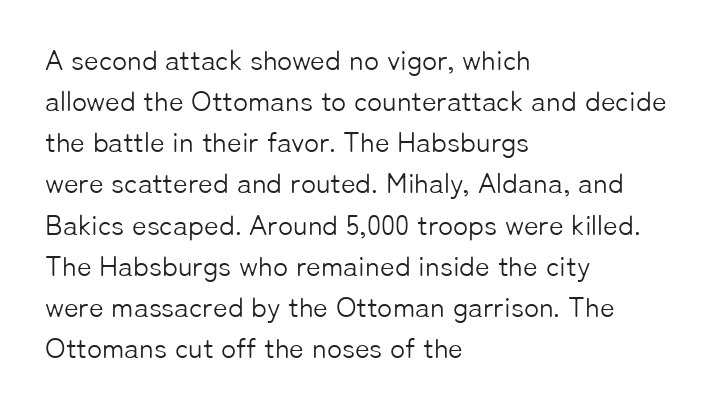
The image shows 28 px light sans-serif type, upright; set left-aligned, normal line spacing (1.47x), normal letter spacing, not underlined; low stroke contrast and a medium x-height.
